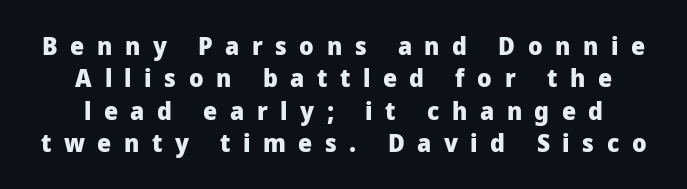
{"italic": "no", "bold": "yes", "underline": "no", "align": "center", "line_spacing": "normal", "line_spacing_ratio": 1.3, "letter_spacing": "wide", "letter_spacing_em": 0.5, "glyph_px": 25}
